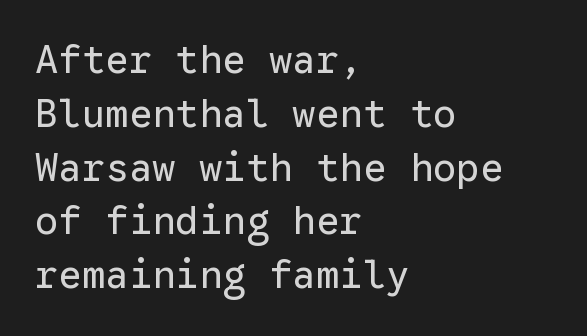
The specimen omits any rule beneath the text block's lines. Compared with a typical body face, this is equally light or lighter still. Fixed-width glyphs throughout — classic coding-font behaviour. The typesetter chose a ragged-right arrangement here. Tracking here is standard; glyphs follow each other at the usual distance.
